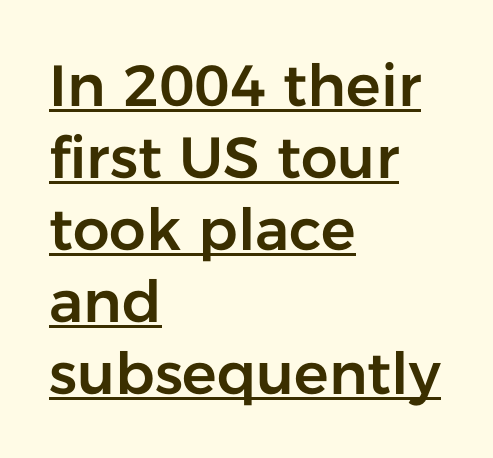
The image shows 58 px sans-serif type, upright; set left-aligned, line spacing 1.24x, normal letter spacing, underlined; low stroke contrast and a medium x-height.
